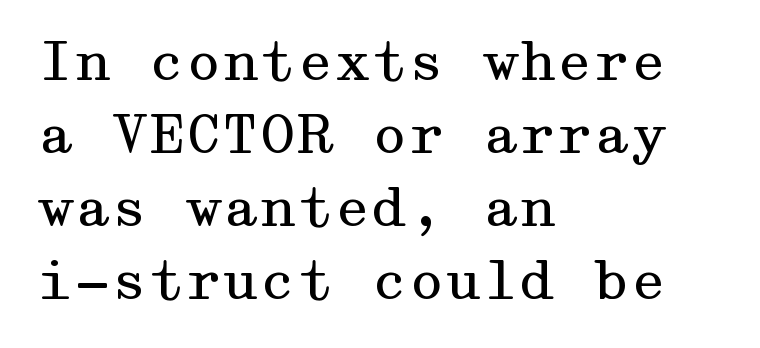
Q: Is the text bold? A: No.
Q: Is the text italic (slanted)? A: No, it is upright.
Q: Is the typeface a serif or a sans-serif typeface? A: Serif.
Q: Is the text underlined? A: No.
Q: How is the paragraph aligned? A: Left-aligned.
Q: Is the spacing between letters normal or unusually wide? A: Normal.
Q: Is the spacing between lines tight, normal or loose? A: Normal.
Q: Width (condensed, normal, or wide)? A: Wide.
Q: Stroke contrast? A: Medium.
Q: x-height? A: Medium.
